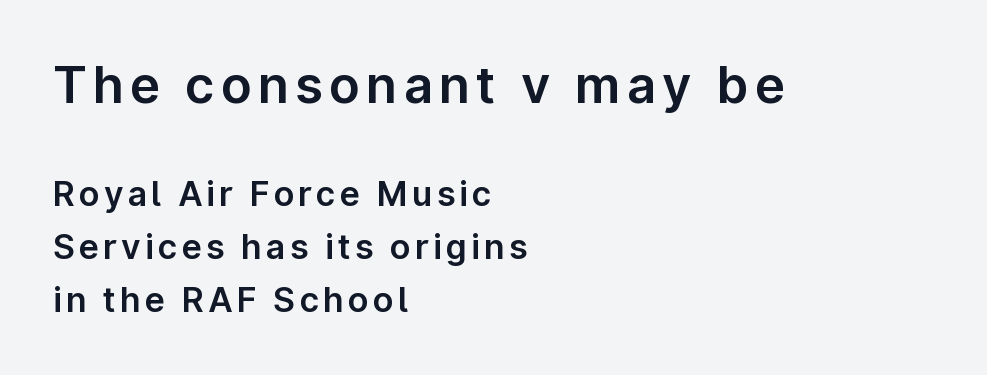
The image shows 51 px sans-serif type, upright; set left-aligned, normal line spacing (1.56x), not underlined; the first (top) block is 1.5x larger; low stroke contrast and a medium x-height.
